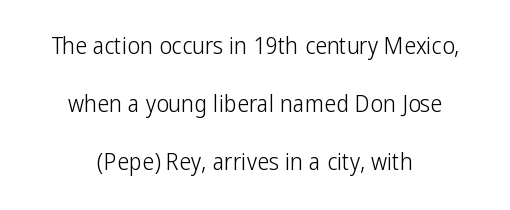
{"italic": "no", "bold": "no", "underline": "no", "align": "center", "line_spacing": "loose", "line_spacing_ratio": 2.42, "letter_spacing": "normal", "letter_spacing_em": 0.0, "glyph_px": 24}
